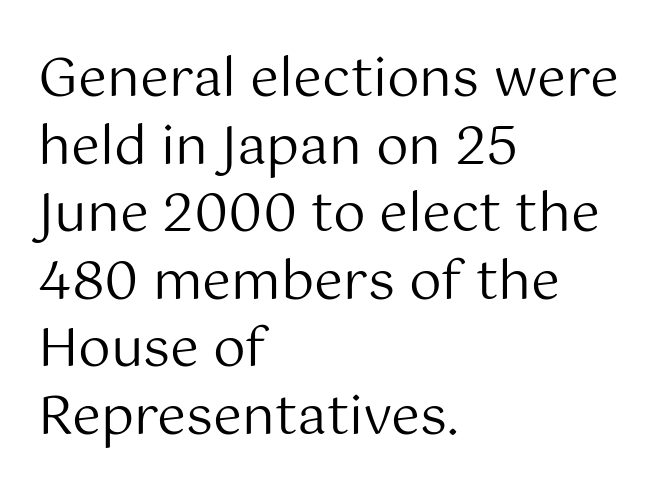
Q: Is the text bold? A: No.
Q: Is the text italic (slanted)? A: No, it is upright.
Q: Is the typeface a serif or a sans-serif typeface? A: Sans-serif.
Q: Is the text underlined? A: No.
Q: How is the paragraph aligned? A: Left-aligned.
Q: Is the spacing between letters normal or unusually wide? A: Normal.
Q: Is the spacing between lines tight, normal or loose? A: Normal.
Q: Width (condensed, normal, or wide)? A: Normal.
Q: Stroke contrast? A: Medium.
Q: x-height? A: Medium.
Q: Monospaced? A: No.
